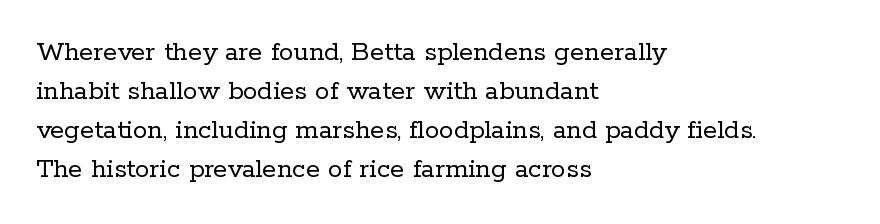
Q: Is the text bold? A: No.
Q: Is the text italic (slanted)? A: No, it is upright.
Q: Is the typeface a serif or a sans-serif typeface? A: Serif.
Q: Is the text underlined? A: No.
Q: How is the paragraph aligned? A: Left-aligned.
Q: Is the spacing between letters normal or unusually wide? A: Normal.
Q: Is the spacing between lines tight, normal or loose? A: Normal.
Q: Width (condensed, normal, or wide)? A: Normal.
Q: Stroke contrast? A: Low.
Q: x-height? A: Medium.
Q: Monospaced? A: No.
